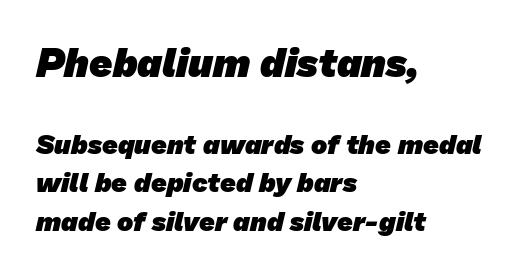
The image shows 40 px heavy sans-serif type; set left-aligned, normal line spacing (1.44x), normal letter spacing, not underlined; the first (top) block is 1.48x larger; low stroke contrast and a medium x-height.
